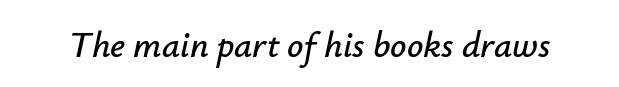
The image shows 36 px text type, italic (leaning right); set normal letter spacing, not underlined; low stroke contrast and a small x-height.
